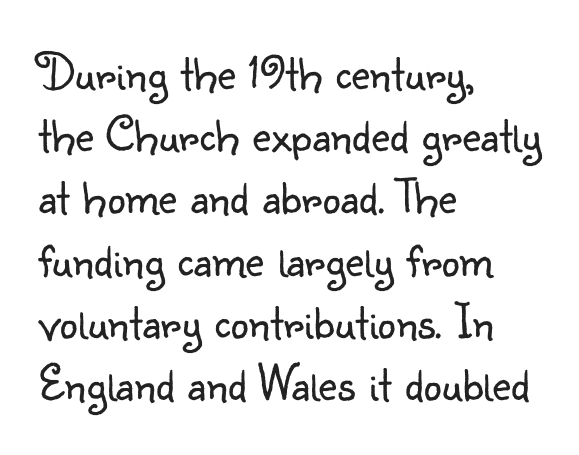
Q: Is the text bold? A: No.
Q: Is the text italic (slanted)? A: No, it is upright.
Q: Is the typeface a serif or a sans-serif typeface? A: Sans-serif.
Q: Is the text underlined? A: No.
Q: How is the paragraph aligned? A: Left-aligned.
Q: Is the spacing between letters normal or unusually wide? A: Normal.
Q: Width (condensed, normal, or wide)? A: Normal.
Q: Stroke contrast? A: Low.
Q: x-height? A: Small.
Q: Monospaced? A: No.
